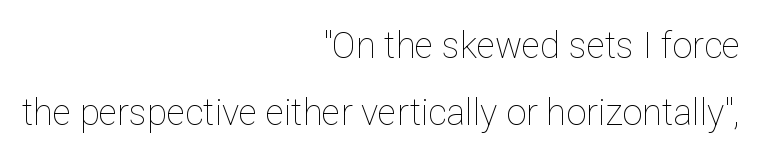
Compared with typical body copy, the letter spacing here is the same. Italic? Not at all — the glyphs are vertical. These lines are rendered in a variable-pitch font. These lines stack with their right ends in a neat column. Plain, unruled lines of type. The weight would be labelled regular, book, light, or lighter still.
